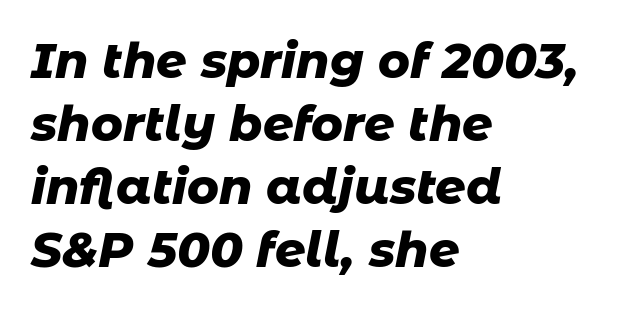
Q: Is the text bold? A: Yes.
Q: Is the text italic (slanted)? A: Yes, it leans right by about 11 degrees.
Q: Is the text underlined? A: No.
Q: How is the paragraph aligned? A: Left-aligned.
Q: Is the spacing between letters normal or unusually wide? A: Normal.
Q: Is the spacing between lines tight, normal or loose? A: Normal.
Q: Width (condensed, normal, or wide)? A: Normal.
Q: Stroke contrast? A: Low.
Q: x-height? A: Medium.
Q: Monospaced? A: No.
